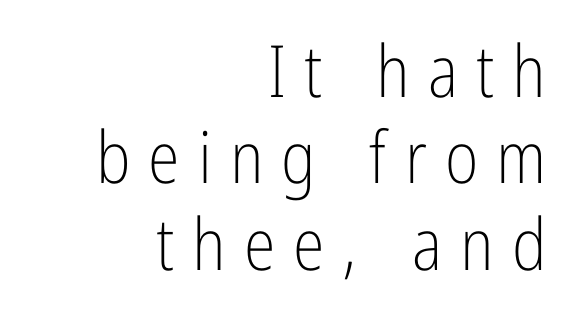
The image shows 72 px light, condensed sans-serif type, upright; set right-aligned, line spacing 1.2x, unusually wide letter spacing (+0.25 em), not underlined; low stroke contrast and a medium x-height.
